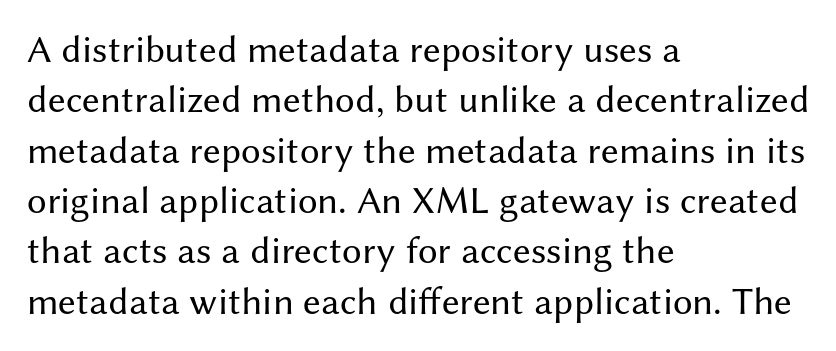
{"serif": "no", "italic": "no", "bold": "no", "weight": "regular", "width": "normal", "stroke_contrast": "medium", "x_height": "medium", "monospaced": "no", "underline": "no", "align": "left", "line_spacing": "normal", "line_spacing_ratio": 1.29, "letter_spacing": "normal", "letter_spacing_em": 0.0, "glyph_px": 39}
